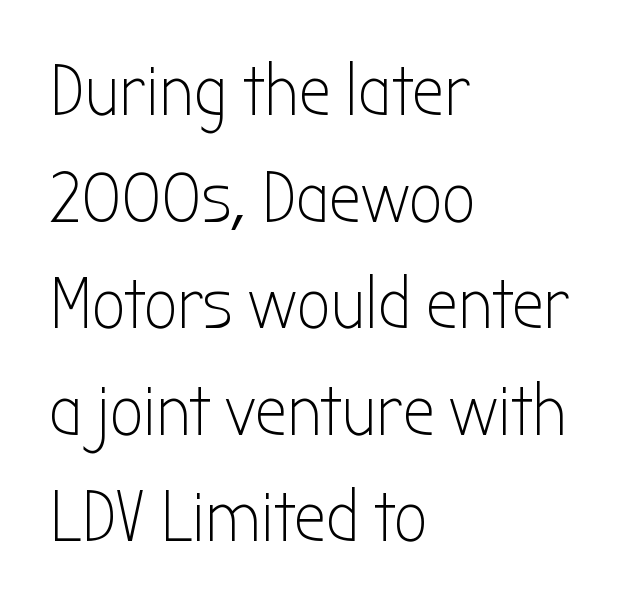
Leading matches the norm, producing a regular column. Posture: vertical. Does the copy run flush right? No — it runs flush left. Descender tails drop into unmarked territory. The tracking reads as untouched default to a designer's eye.
